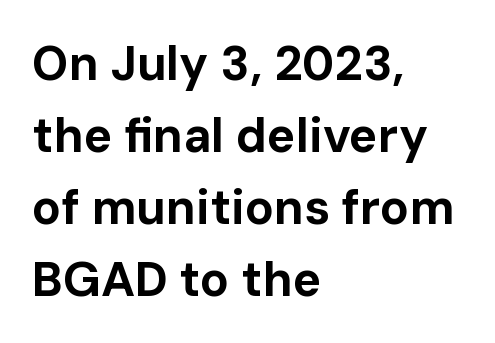
{"serif": "no", "italic": "no", "bold": "yes", "weight": "bold", "width": "normal", "stroke_contrast": "low", "x_height": "medium", "monospaced": "no", "underline": "no", "align": "left", "line_spacing": "normal", "line_spacing_ratio": 1.5, "letter_spacing": "normal", "letter_spacing_em": 0.0, "glyph_px": 48}
